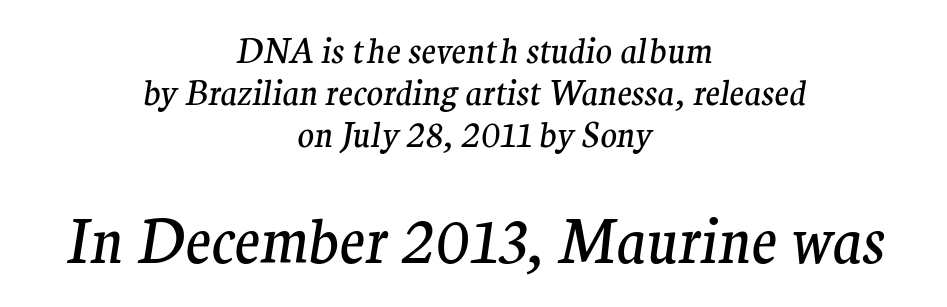
The image shows 60 px regular-weight serif type, italic (leaning right); set centered, line spacing 1.23x, normal letter spacing, not underlined; the second (bottom) block is 1.76x larger; medium stroke contrast and a medium x-height.
